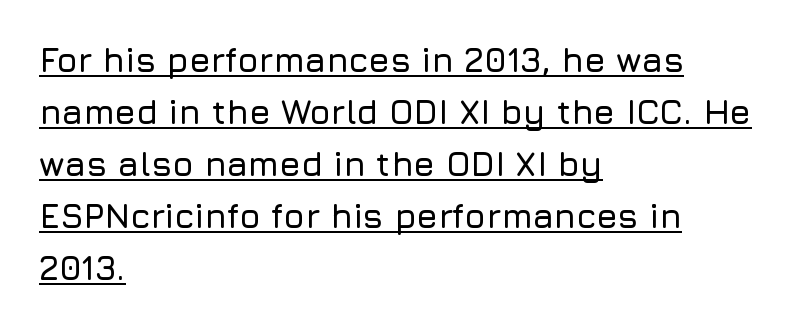
Looks like regular typesetting: each glyph gets only the width it needs. The lettering holds an erect, upright posture throughout. Line starts are locked; line ends wander. Unlike a traditional serif, this face leaves its strokes unadorned. These characters rest on top of a visible drawn line.
